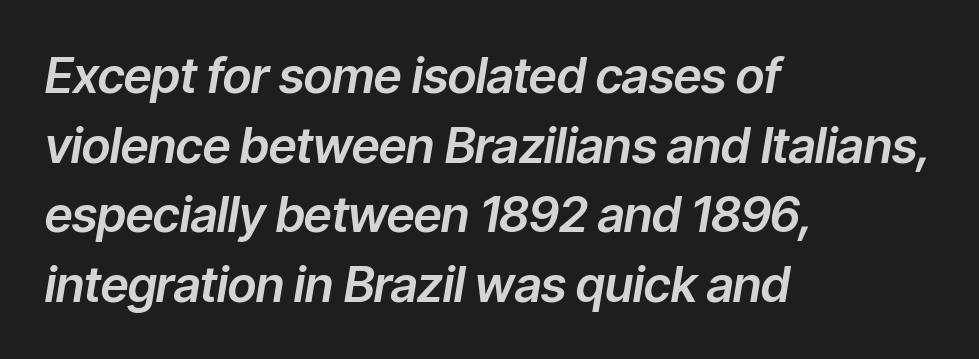
The image shows 49 px text type, italic (leaning right); set left-aligned, normal line spacing (1.42x), normal letter spacing, not underlined; low stroke contrast and a medium x-height.
